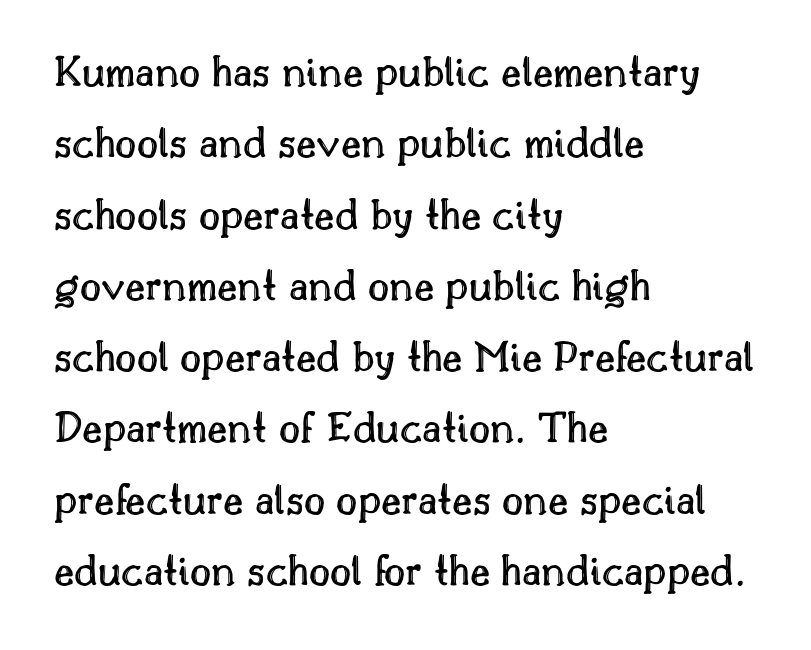
Is there any slant? The stems are plumb. Words float on clear page, feet unadorned. Look at the tracking — it's just the regular setting, nothing added. Varying glyph widths throughout — classic text-font behaviour.
